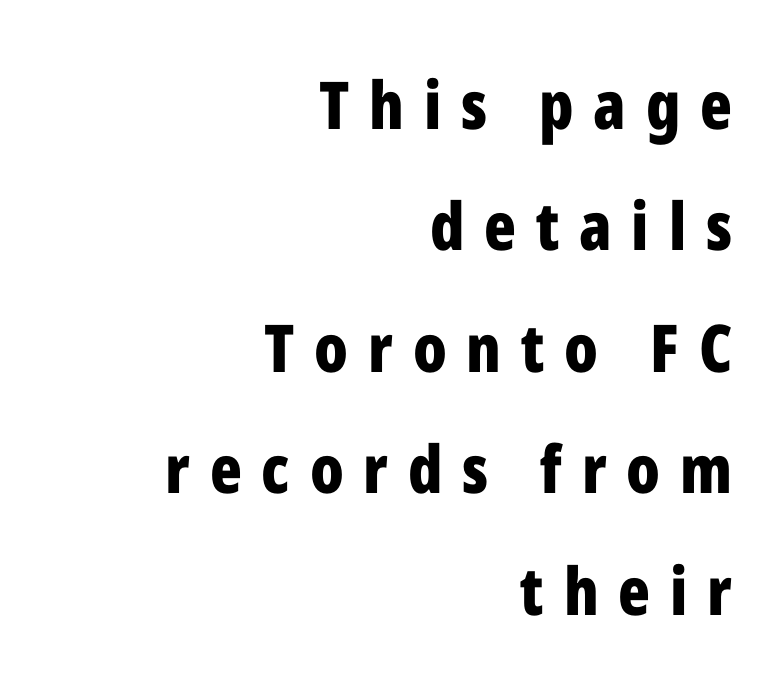
{"serif": "no", "italic": "no", "bold": "yes", "weight": "bold", "width": "condensed", "stroke_contrast": "low", "x_height": "medium", "monospaced": "no", "underline": "no", "align": "right", "line_spacing_ratio": 1.84, "letter_spacing": "wide", "letter_spacing_em": 0.3, "glyph_px": 66}
